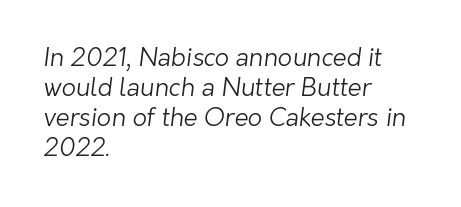
{"bold": "no", "underline": "no", "align": "left", "line_spacing_ratio": 1.2, "letter_spacing": "normal", "letter_spacing_em": 0.0, "glyph_px": 25}
